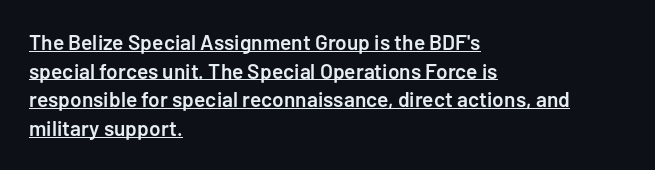
{"italic": "no", "bold": "semi", "underline": "yes", "align": "left", "line_spacing": "normal", "line_spacing_ratio": 1.36, "letter_spacing": "normal", "letter_spacing_em": 0.0, "glyph_px": 21}
